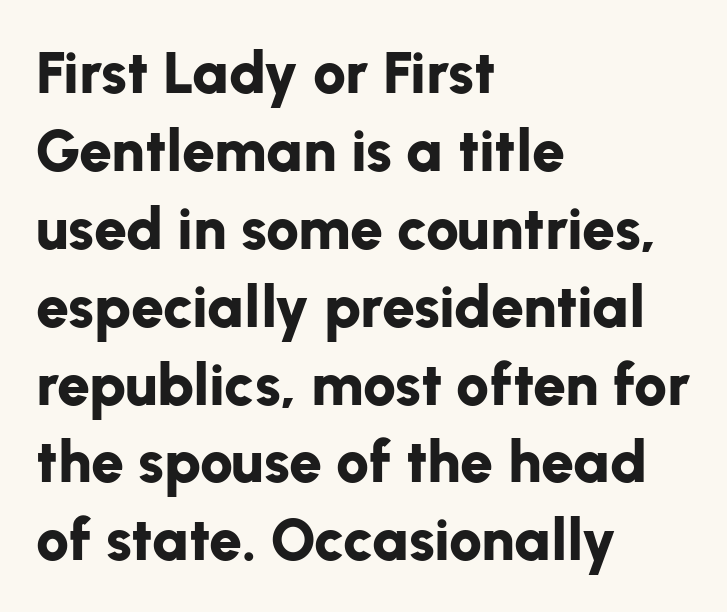
Q: Is the text bold? A: Yes.
Q: Is the text italic (slanted)? A: No, it is upright.
Q: Is the typeface a serif or a sans-serif typeface? A: Sans-serif.
Q: Is the text underlined? A: No.
Q: How is the paragraph aligned? A: Left-aligned.
Q: Is the spacing between letters normal or unusually wide? A: Normal.
Q: Is the spacing between lines tight, normal or loose? A: Normal.
Q: Width (condensed, normal, or wide)? A: Normal.
Q: Stroke contrast? A: Low.
Q: x-height? A: Medium.
Q: Monospaced? A: No.
